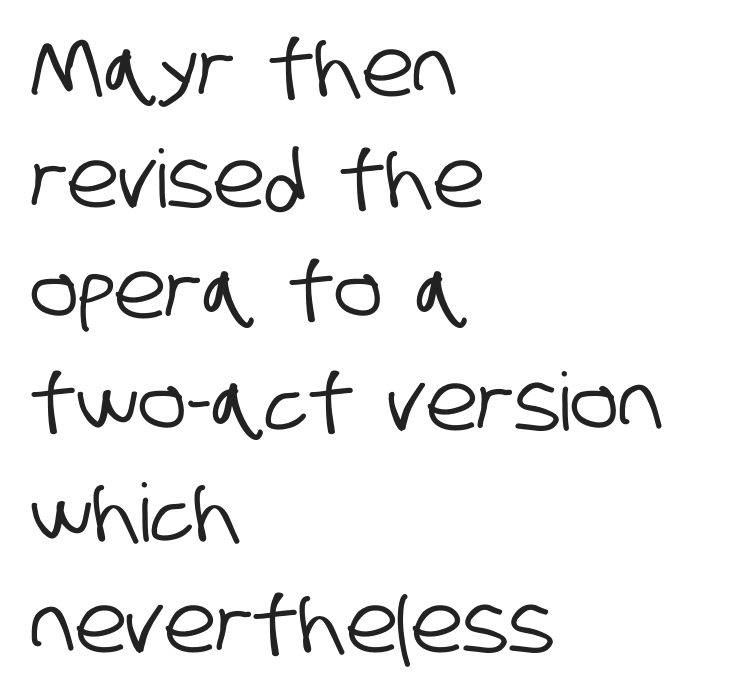
{"serif": "no", "width": "condensed", "stroke_contrast": "low", "x_height": "large", "monospaced": "no", "underline": "no", "align": "left", "line_spacing": "normal", "line_spacing_ratio": 1.39, "letter_spacing": "normal", "letter_spacing_em": 0.0, "glyph_px": 80}
